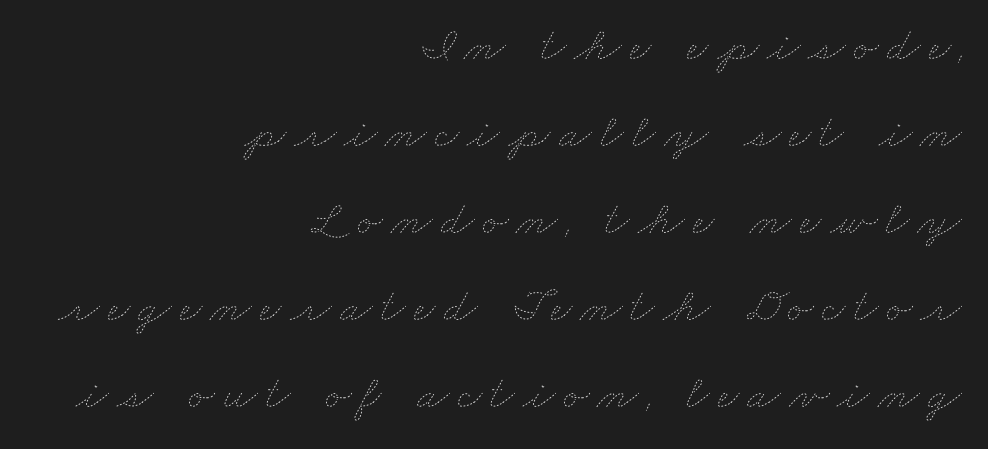
Q: Is the text bold? A: No.
Q: Is the text underlined? A: No.
Q: How is the paragraph aligned? A: Right-aligned.
Q: Width (condensed, normal, or wide)? A: Wide.
Q: Stroke contrast? A: Low.
Q: x-height? A: Small.
Q: Monospaced? A: No.
